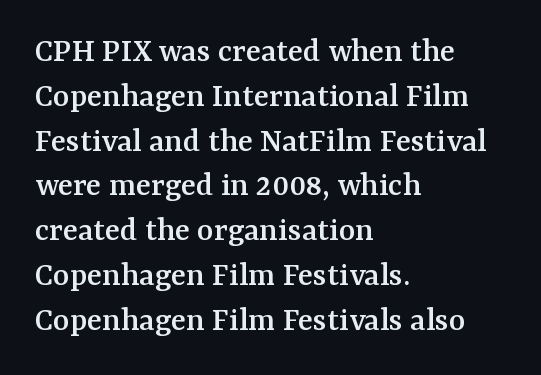
The image shows 35 px serif type, upright; set left-aligned, normal line spacing (1.28x), normal letter spacing, not underlined; medium stroke contrast and a medium x-height.
